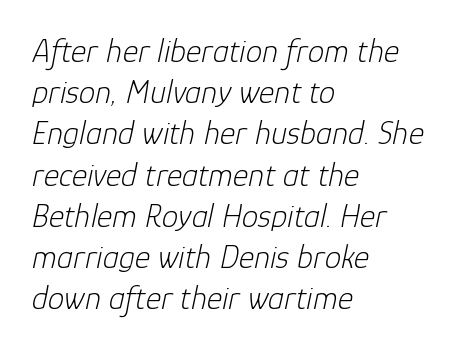
Tracking value appears to be zero — textbook default spacing. Honestly, there is no underline to notice here at all. Looking at the ascenders, they clearly lean. Caption: face not bold, strokes unweighted. Horizontally, the lines are justified to the leading edge only. These lines are rendered in a variable-pitch font.
